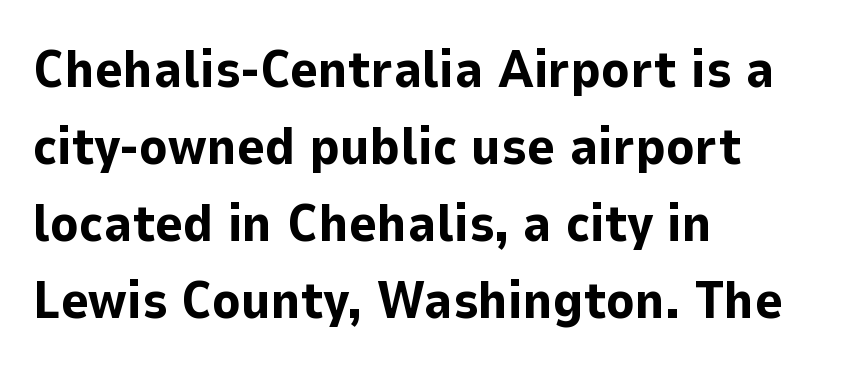
The image shows 53 px bold sans-serif type, upright; set left-aligned, normal line spacing (1.45x), normal letter spacing, not underlined; low stroke contrast and a medium x-height.
